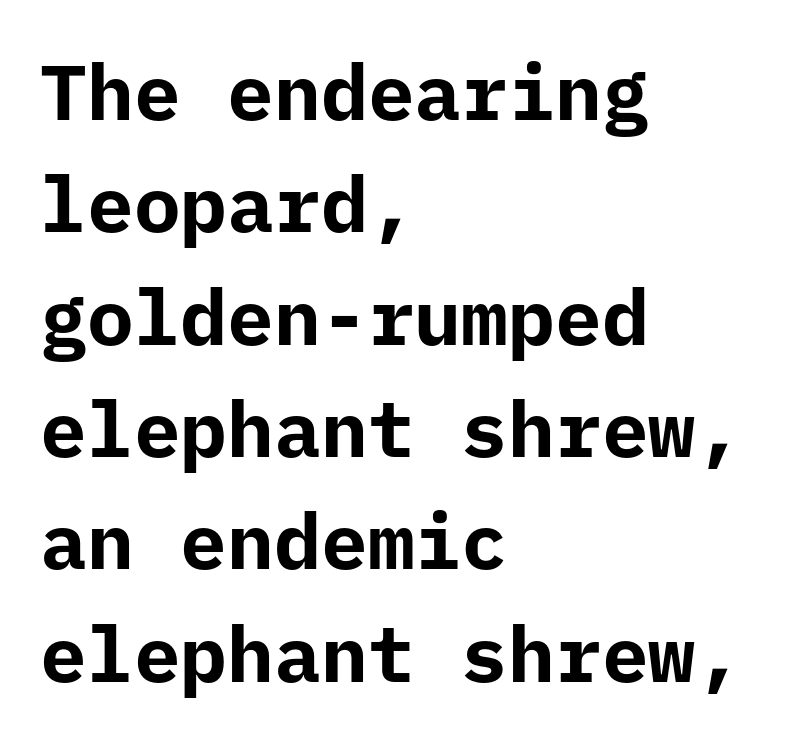
{"serif": "no", "italic": "no", "bold": "yes", "weight": "bold", "width": "normal", "stroke_contrast": "low", "x_height": "medium", "monospaced": "yes", "underline": "no", "align": "left", "line_spacing": "normal", "line_spacing_ratio": 1.44, "letter_spacing": "normal", "letter_spacing_em": 0.0, "glyph_px": 78}
